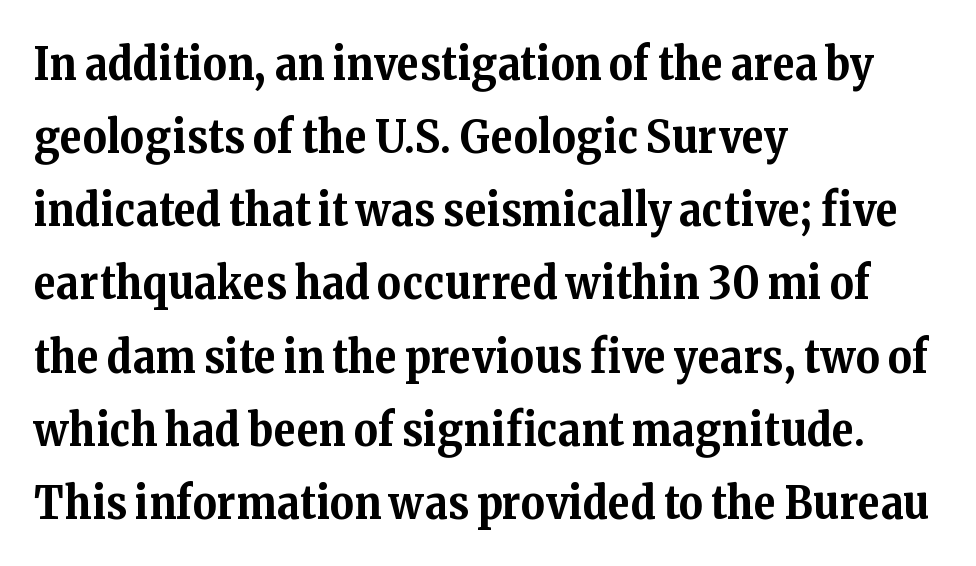
The image shows 46 px bold serif type, upright; set left-aligned, normal line spacing (1.59x), normal letter spacing, not underlined; medium stroke contrast and a medium x-height.
